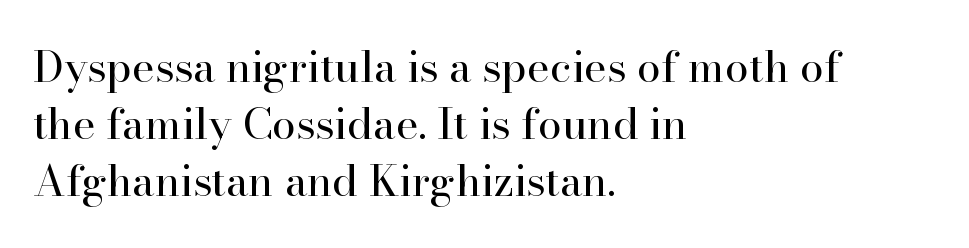
The image shows 43 px regular-weight serif type, upright; set left-aligned, normal line spacing (1.33x), normal letter spacing, not underlined; high stroke contrast and a small x-height.
